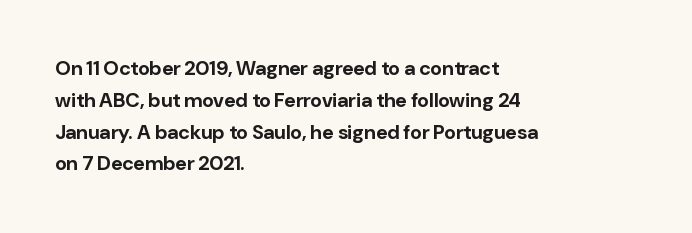
Q: Is the text bold? A: Yes.
Q: Is the text italic (slanted)? A: No, it is upright.
Q: Is the text underlined? A: No.
Q: How is the paragraph aligned? A: Left-aligned.
Q: Is the spacing between letters normal or unusually wide? A: Normal.
Q: Is the spacing between lines tight, normal or loose? A: Normal.
